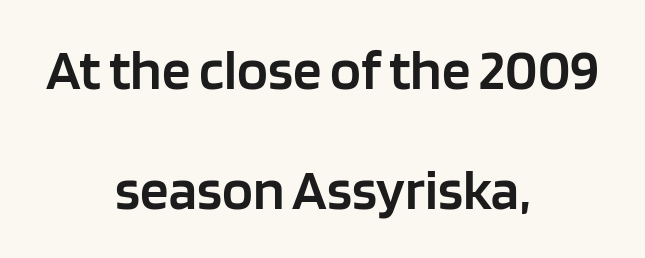
The image shows 57 px semibold sans-serif type, upright; set centered, loose line spacing (2.11x), normal letter spacing, not underlined; low stroke contrast and a large x-height.
